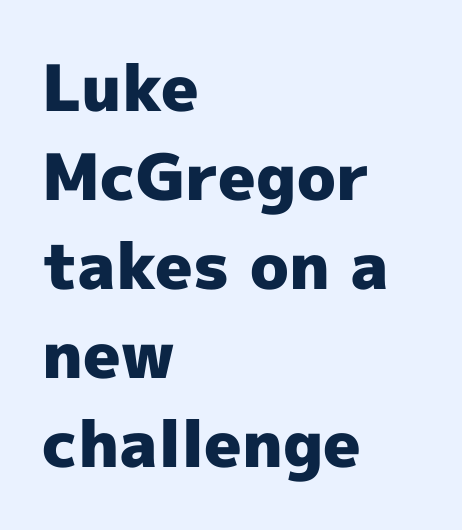
The image shows 64 px heavy sans-serif type, upright; set left-aligned, normal line spacing (1.39x), normal letter spacing, not underlined; a medium x-height.
